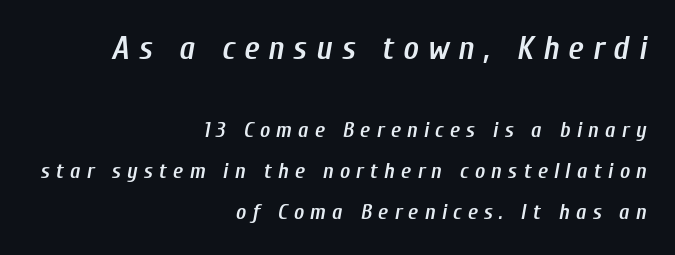
The image shows 33 px semibold, condensed type, italic (leaning right); set right-aligned, line spacing 1.87x, unusually wide letter spacing (+0.28 em), not underlined; the first (top) block is 1.5x larger; low stroke contrast and a medium x-height.
